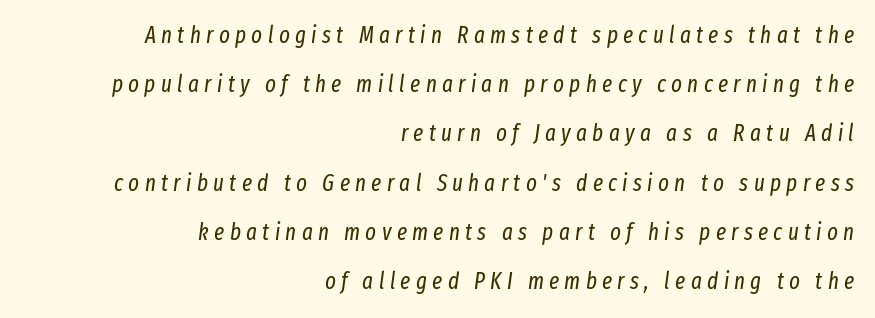
Each stroke keeps to a modest, everyday thickness or less. Emphasis-style slanted type is in use. Lines of text with bare space underneath. The paragraph has a hard right edge and a soft left edge.
